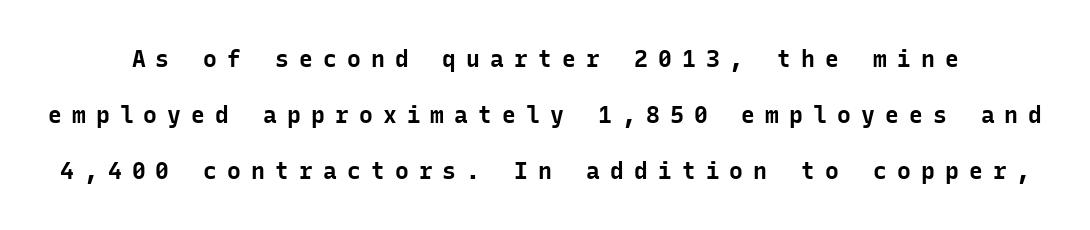
The image shows 23 px bold type, upright; set loose line spacing (2.43x), unusually wide letter spacing (+0.44 em), not underlined.
